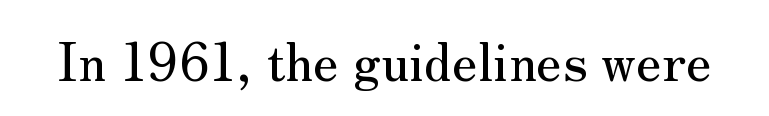
Q: Is the text italic (slanted)? A: No, it is upright.
Q: Is the typeface a serif or a sans-serif typeface? A: Serif.
Q: Is the text underlined? A: No.
Q: Is the spacing between letters normal or unusually wide? A: Normal.
Q: Width (condensed, normal, or wide)? A: Normal.
Q: Stroke contrast? A: Medium.
Q: x-height? A: Small.
Q: Monospaced? A: No.
